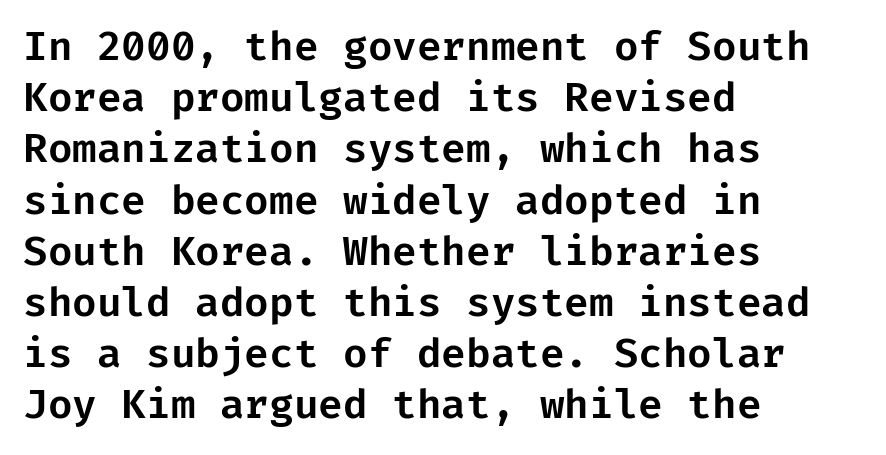
The image shows 40 px sans-serif type, upright; set left-aligned, normal line spacing (1.28x), normal letter spacing, not underlined; low stroke contrast and a medium x-height.
